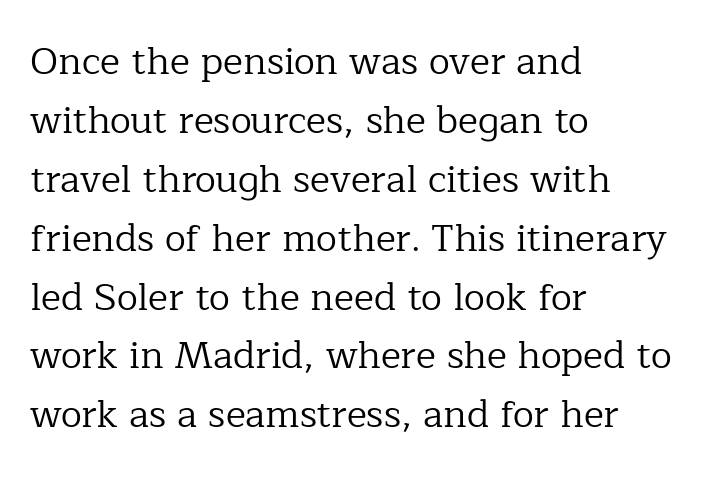
{"serif": "yes", "italic": "no", "bold": "no", "weight": "regular", "width": "normal", "stroke_contrast": "low", "x_height": "medium", "monospaced": "no", "underline": "no", "align": "left", "line_spacing": "normal", "line_spacing_ratio": 1.55, "letter_spacing": "normal", "letter_spacing_em": 0.0, "glyph_px": 38}
